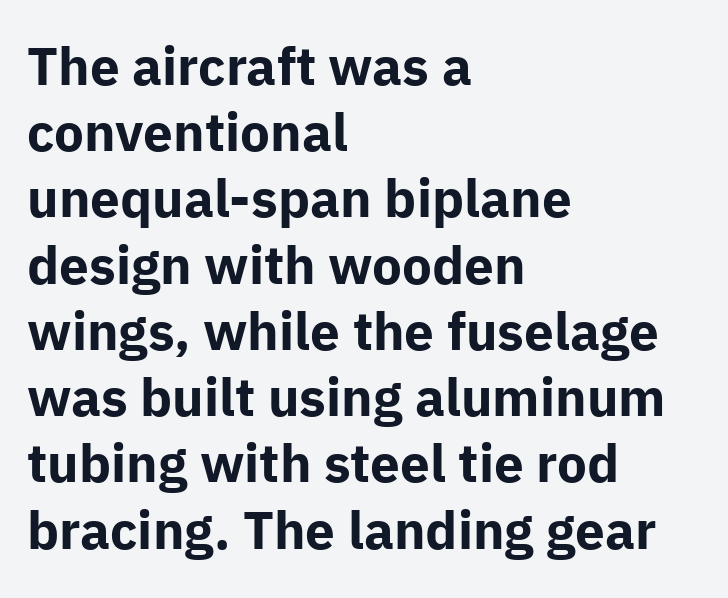
Q: Is the text bold? A: Yes.
Q: Is the text italic (slanted)? A: No, it is upright.
Q: Is the typeface a serif or a sans-serif typeface? A: Sans-serif.
Q: Is the text underlined? A: No.
Q: How is the paragraph aligned? A: Left-aligned.
Q: Is the spacing between letters normal or unusually wide? A: Normal.
Q: Is the spacing between lines tight, normal or loose? A: Normal.
Q: Width (condensed, normal, or wide)? A: Normal.
Q: Stroke contrast? A: Low.
Q: x-height? A: Medium.
Q: Monospaced? A: No.
